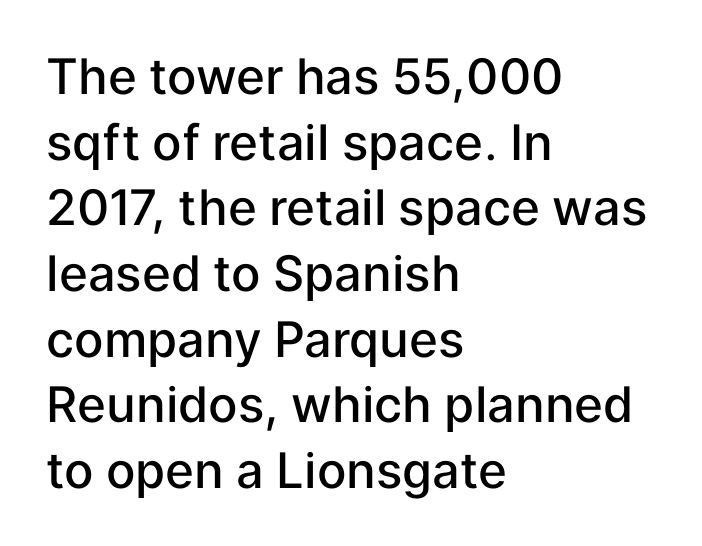
Check where the strokes stop: nothing finishes them off — pure sans. Words appear dense and cohesive because spacing is normal. Left-aligned paragraph, ragged on the right. This is moderately heavy type, rendered in semibold. The rows are spaced the way most documents space them. Looks like regular typesetting: each glyph gets only the width it needs.
